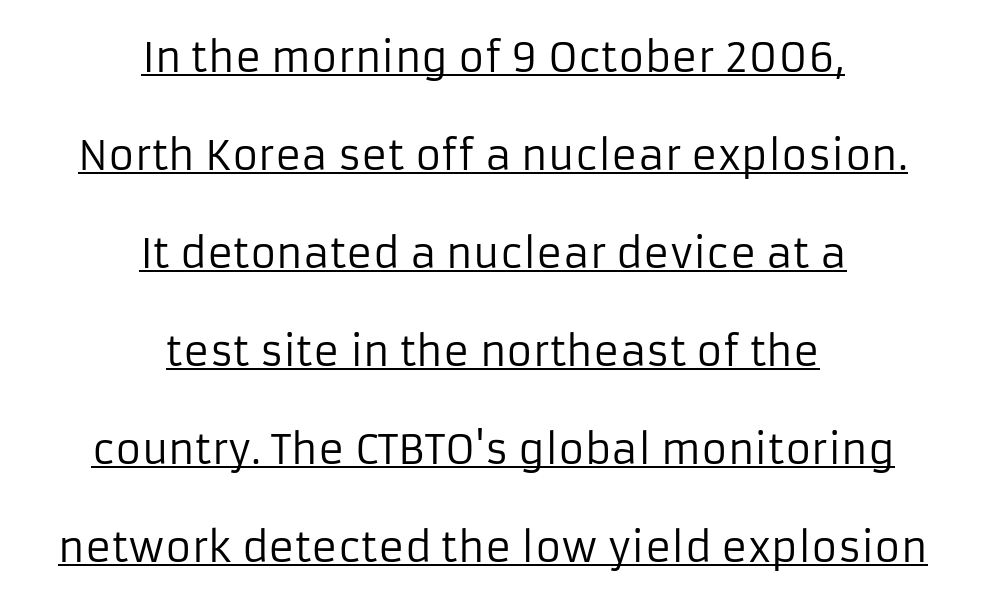
Q: Is the text bold? A: No.
Q: Is the text italic (slanted)? A: No, it is upright.
Q: Is the typeface a serif or a sans-serif typeface? A: Sans-serif.
Q: Is the text underlined? A: Yes.
Q: How is the paragraph aligned? A: Centered.
Q: Is the spacing between letters normal or unusually wide? A: Normal.
Q: Is the spacing between lines tight, normal or loose? A: Loose.
Q: Width (condensed, normal, or wide)? A: Normal.
Q: Stroke contrast? A: Low.
Q: x-height? A: Medium.
Q: Monospaced? A: No.
